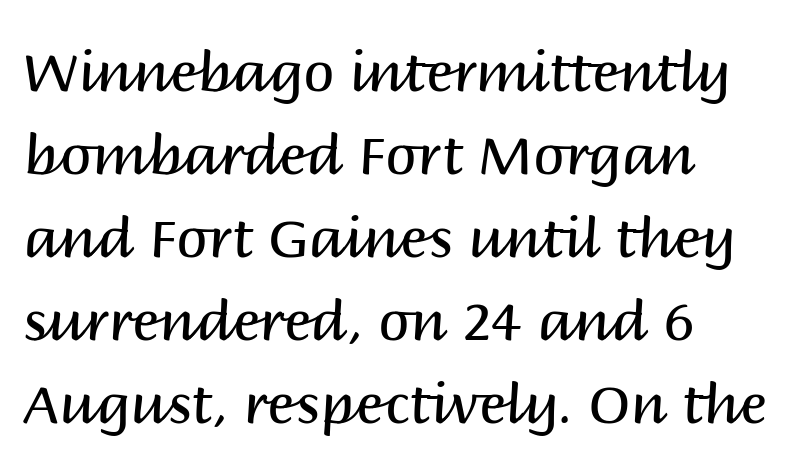
In CSS terms this would be text-align: left. Stroke terminals: plain, sans-serif. Stem width sits at or under what a default text font uses. Here the designer chose a conventional face with non-uniform glyph widths.
